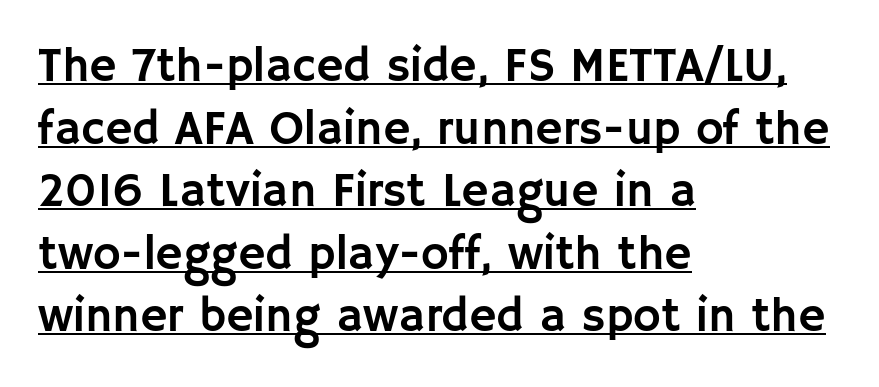
The tracking reads as untouched default to a designer's eye. To sum up the face: it is a sans, with no serifs. The passage shown is underscored from start to finish. Unlike italic type, these characters show no tilt at all. Reading down the block, your eye returns to a fixed left position each line. The face used here is proportionally spaced, like ordinary book or web type.
